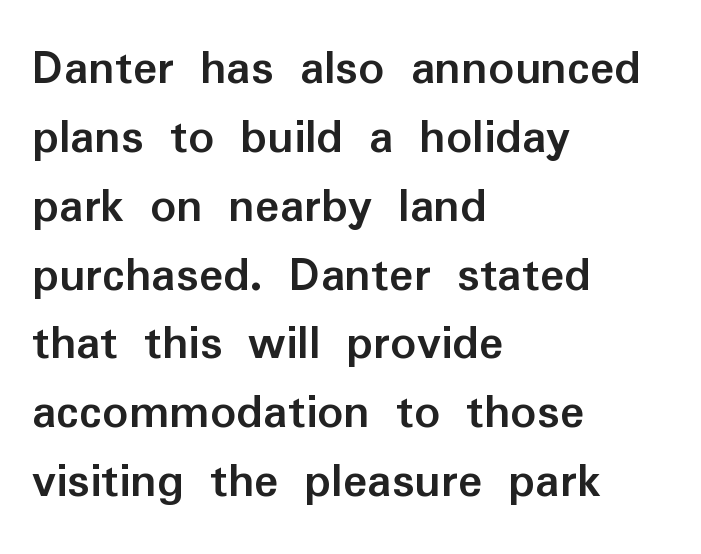
The image shows 51 px semibold sans-serif type, upright; set left-aligned, normal line spacing (1.35x), normal letter spacing, not underlined; low stroke contrast and a medium x-height.
